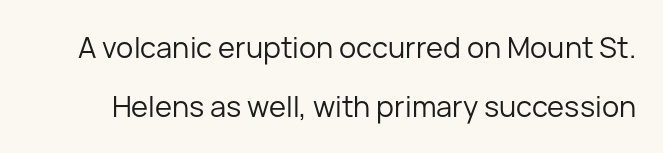
How are the letters spaced? Ordinarily, with no added tracking. Do the characters align in a grid? No, the font is proportional. The letters stand upright; this is a roman face. The space between consecutive lines is lavish.
